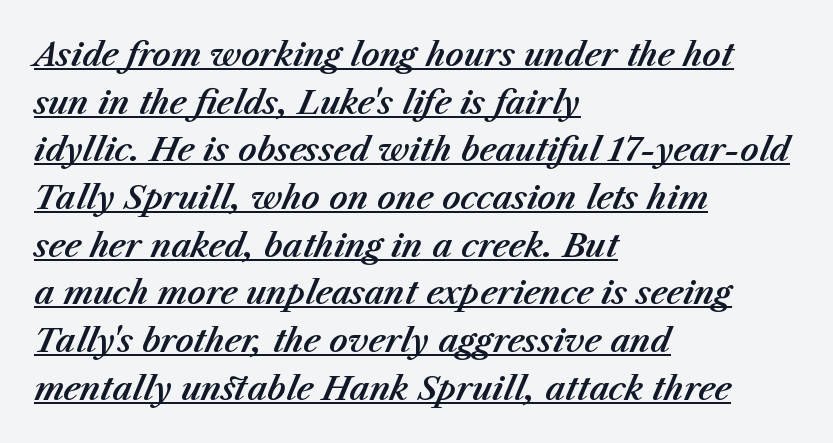
Successive baselines arrive at the customary interval. This rendering features underlined lettering. The tracking reads as untouched default to a designer's eye. This rendering uses left alignment, leaving the right contour irregular. Looks like regular typesetting: each glyph gets only the width it needs.
